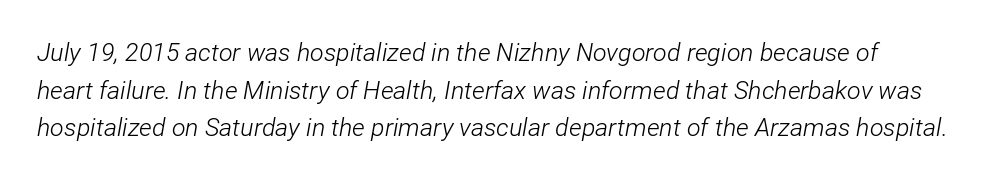
{"italic": "yes", "lean": "right", "slant_degrees": 12, "bold": "no", "underline": "no", "line_spacing": "normal", "line_spacing_ratio": 1.51, "letter_spacing": "normal", "letter_spacing_em": 0.0, "glyph_px": 25}
